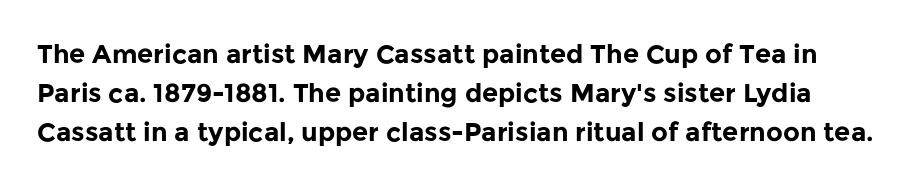
{"italic": "no", "bold": "yes", "underline": "no", "line_spacing": "normal", "line_spacing_ratio": 1.5, "letter_spacing": "normal", "letter_spacing_em": 0.0, "glyph_px": 26}
